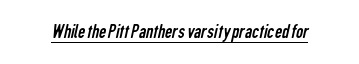
The image shows 20 px text type; set normal letter spacing, underlined.
